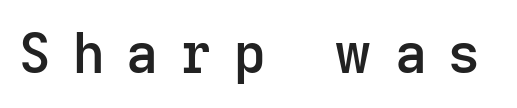
The image shows 55 px semibold sans-serif type, upright; set unusually wide letter spacing (+0.4 em), not underlined; low stroke contrast and a medium x-height.
